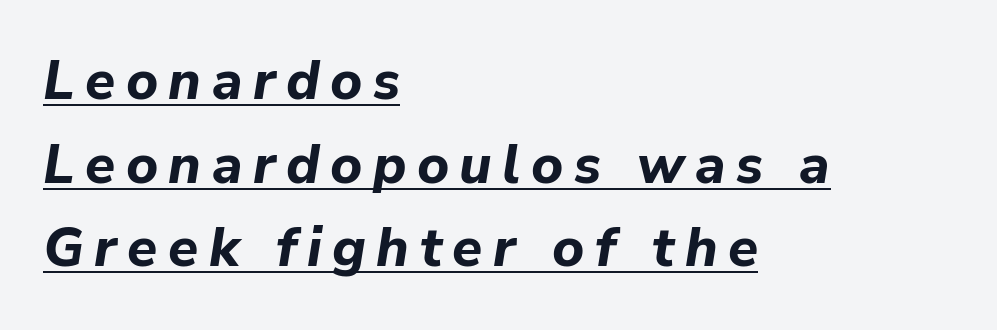
The image shows 55 px bold type, italic (leaning right); set left-aligned, normal line spacing (1.52x), underlined; low stroke contrast and a medium x-height.
